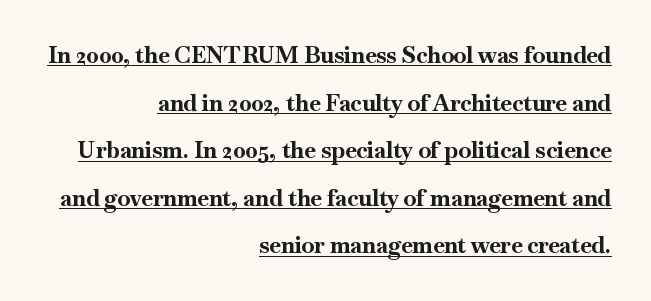
Q: Is the text bold? A: Yes.
Q: Is the text italic (slanted)? A: No, it is upright.
Q: Is the text underlined? A: Yes.
Q: How is the paragraph aligned? A: Right-aligned.
Q: Is the spacing between letters normal or unusually wide? A: Normal.
Q: Is the spacing between lines tight, normal or loose? A: Loose.
